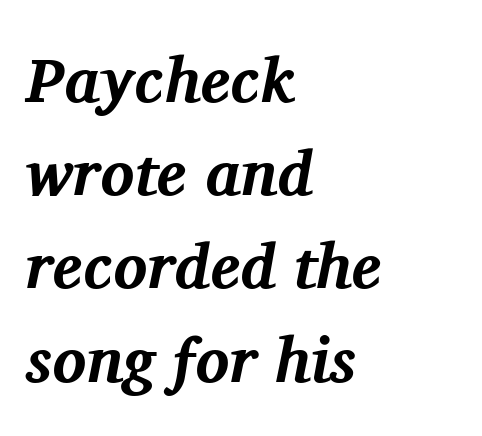
A typesetter would call this zero additional tracking. The rendering applies a slant to the glyphs. Yep, those are serifs on the letters. Rule under the text: the space is simply empty.
